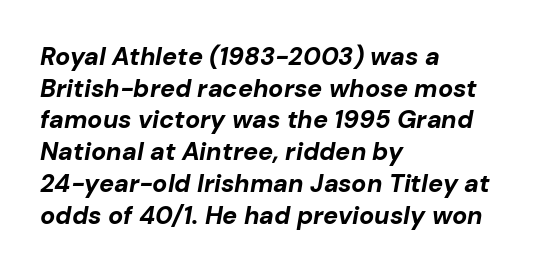
The image shows 25 px bold type, italic (leaning right); set left-aligned, normal line spacing (1.27x), normal letter spacing, not underlined.
